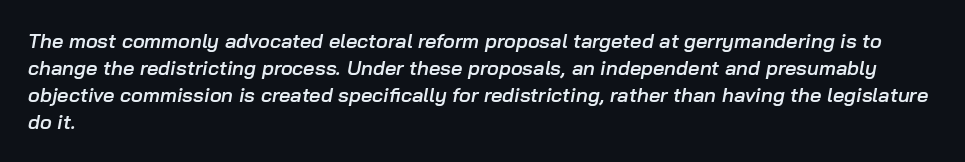
Q: Is the text bold? A: Semi-bold.
Q: Is the text italic (slanted)? A: Yes, it leans right by about 10 degrees.
Q: Is the text underlined? A: No.
Q: How is the paragraph aligned? A: Left-aligned.
Q: Is the spacing between letters normal or unusually wide? A: Normal.
Q: Is the spacing between lines tight, normal or loose? A: Normal.
